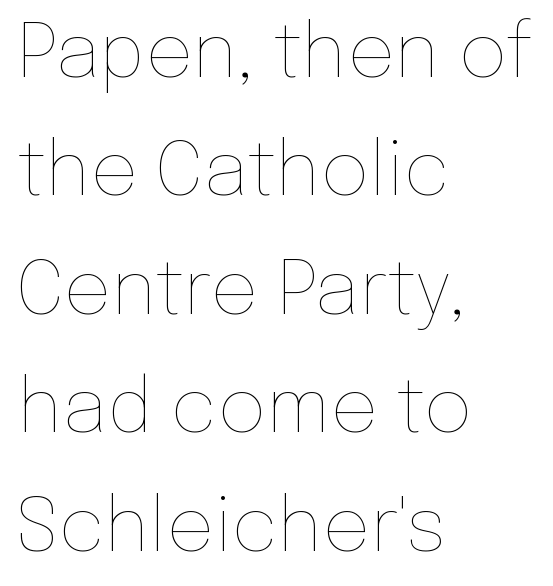
Line spacing here is normal. Lines of text with bare space underneath. A typesetter would call this zero additional tracking. The rendering uses natural spacing where letterforms have individual widths.
